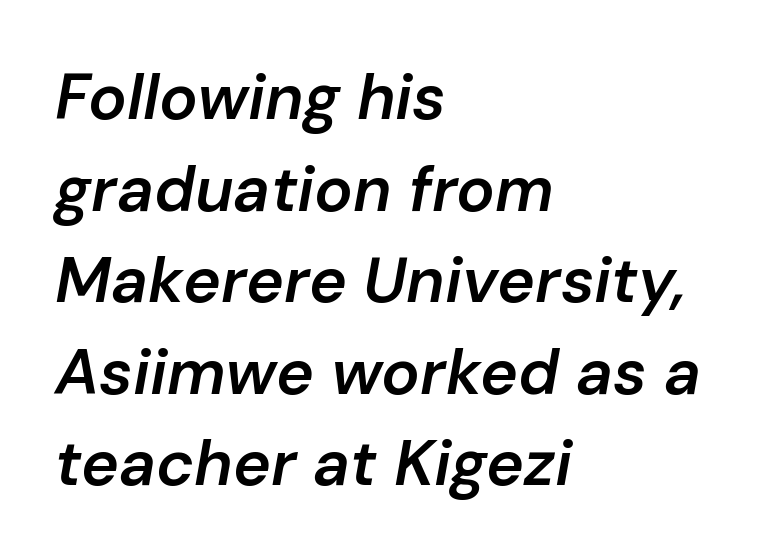
The image shows 64 px semibold type, italic (leaning right); set left-aligned, normal line spacing (1.43x), normal letter spacing, not underlined; low stroke contrast and a medium x-height.
